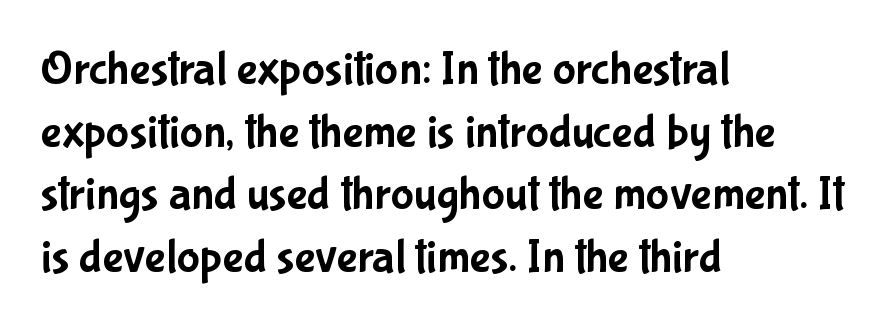
Q: Is the text italic (slanted)? A: No, it is upright.
Q: Is the typeface a serif or a sans-serif typeface? A: Sans-serif.
Q: Is the text underlined? A: No.
Q: How is the paragraph aligned? A: Left-aligned.
Q: Is the spacing between letters normal or unusually wide? A: Normal.
Q: Is the spacing between lines tight, normal or loose? A: Normal.
Q: Width (condensed, normal, or wide)? A: Condensed.
Q: Stroke contrast? A: Low.
Q: x-height? A: Medium.
Q: Monospaced? A: No.
